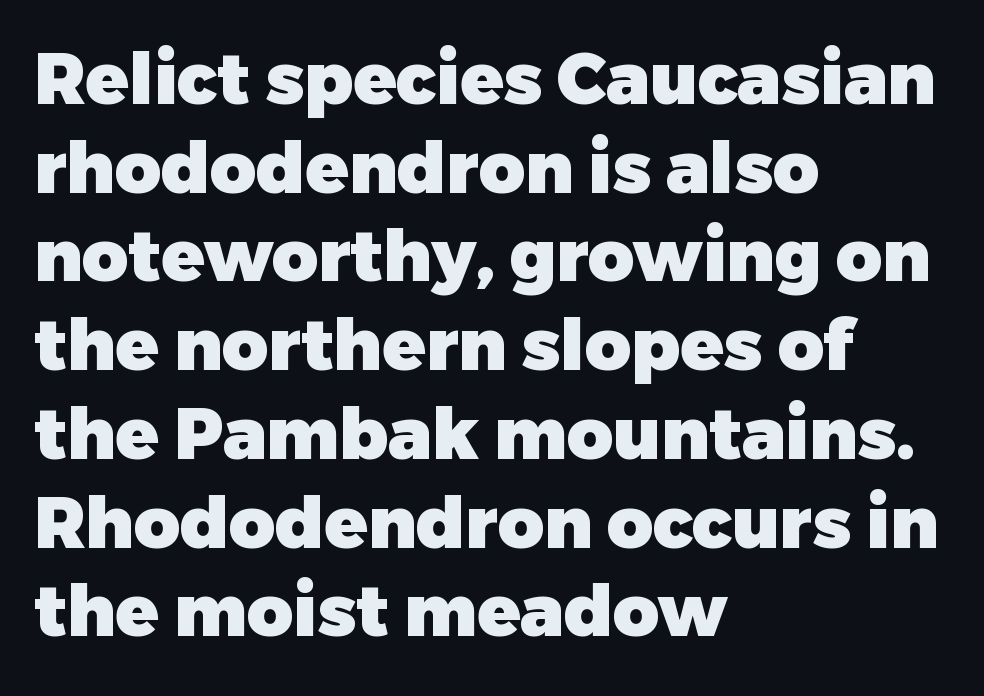
{"serif": "no", "italic": "no", "bold": "yes", "weight": "heavy", "width": "normal", "stroke_contrast": "low", "x_height": "medium", "monospaced": "no", "underline": "no", "align": "left", "line_spacing": "normal", "line_spacing_ratio": 1.25, "letter_spacing": "normal", "letter_spacing_em": 0.0, "glyph_px": 71}
